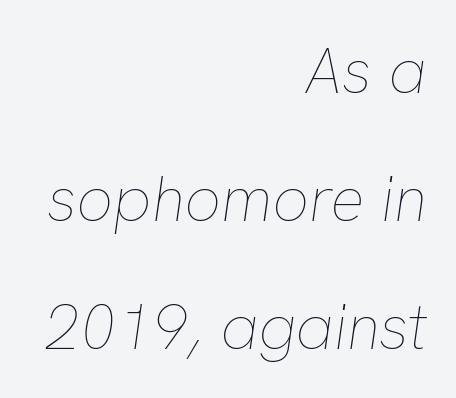
Q: Is the text bold? A: No.
Q: Is the text italic (slanted)? A: Yes, it leans right by about 8 degrees.
Q: Is the text underlined? A: No.
Q: How is the paragraph aligned? A: Right-aligned.
Q: Is the spacing between letters normal or unusually wide? A: Normal.
Q: Is the spacing between lines tight, normal or loose? A: Loose.
Q: Width (condensed, normal, or wide)? A: Normal.
Q: Stroke contrast? A: Low.
Q: x-height? A: Medium.
Q: Monospaced? A: No.
